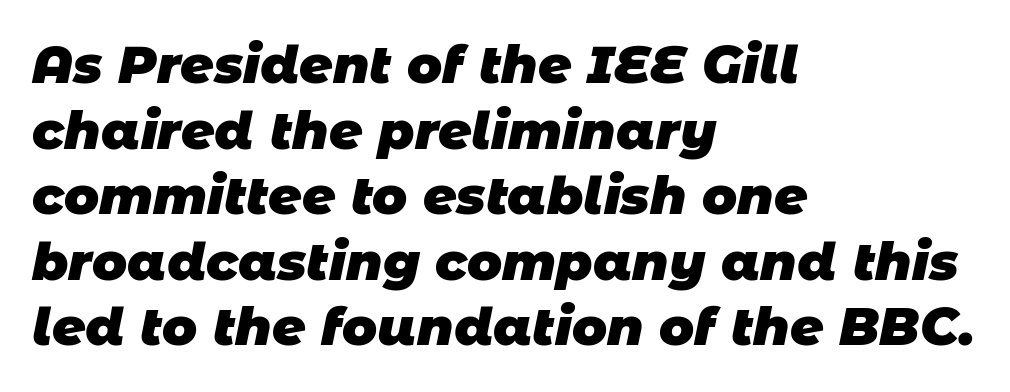
The image shows 52 px heavy sans-serif type; set left-aligned, normal line spacing (1.26x), normal letter spacing, not underlined; low stroke contrast and a large x-height.
